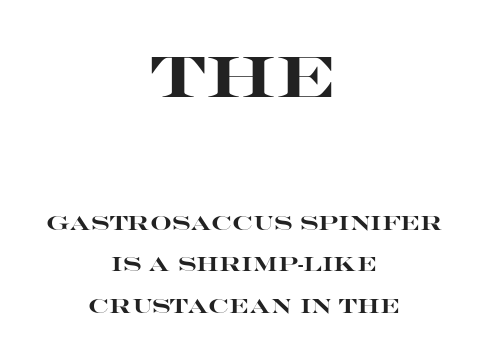
Caption: bold face, heavy strokes. Notice how the stems are strictly vertical — no italics here. The letters in the upper block stand taller than those in the block below.
